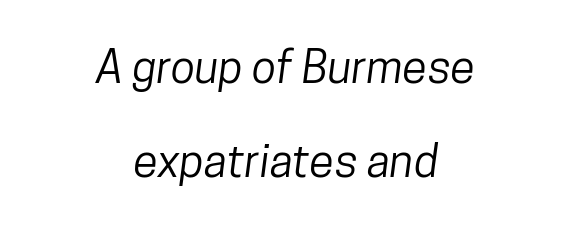
The image shows 45 px condensed sans-serif type; set centered, loose line spacing (2.1x), normal letter spacing, not underlined; low stroke contrast and a medium x-height.
